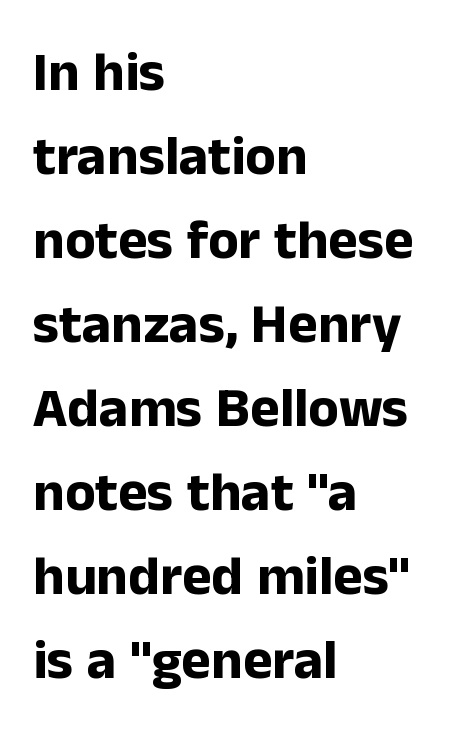
{"serif": "no", "italic": "no", "bold": "yes", "weight": "bold", "width": "normal", "stroke_contrast": "low", "x_height": "medium", "monospaced": "no", "underline": "no", "align": "left", "line_spacing": "normal", "line_spacing_ratio": 1.5, "letter_spacing": "normal", "letter_spacing_em": 0.0, "glyph_px": 56}
